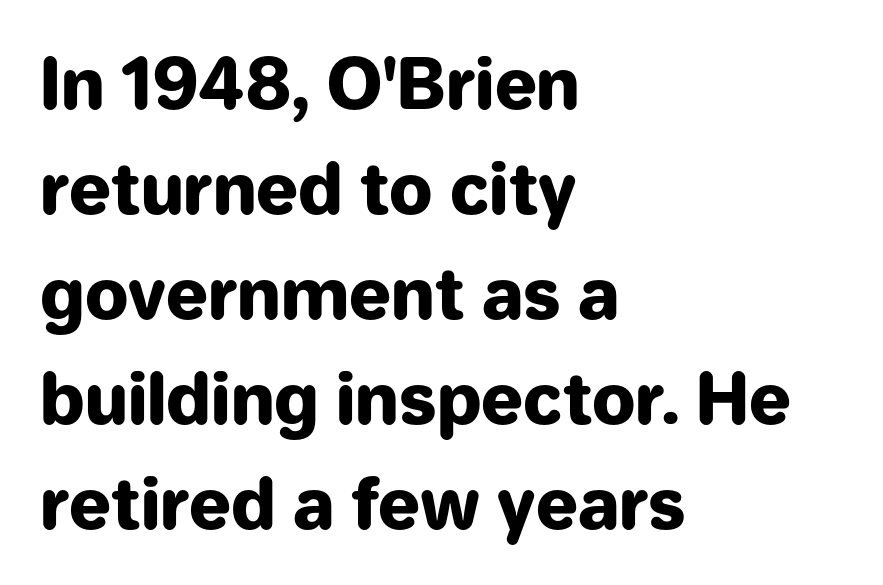
The image shows 69 px heavy sans-serif type, upright; set left-aligned, normal line spacing (1.52x), normal letter spacing, not underlined; low stroke contrast and a medium x-height.
